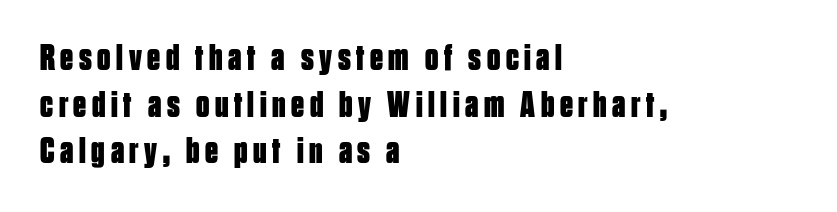
{"serif": "no", "italic": "no", "bold": "yes", "weight": "bold", "width": "condensed", "stroke_contrast": "low", "x_height": "large", "monospaced": "no", "underline": "no", "align": "left", "line_spacing": "normal", "line_spacing_ratio": 1.26, "glyph_px": 37}
